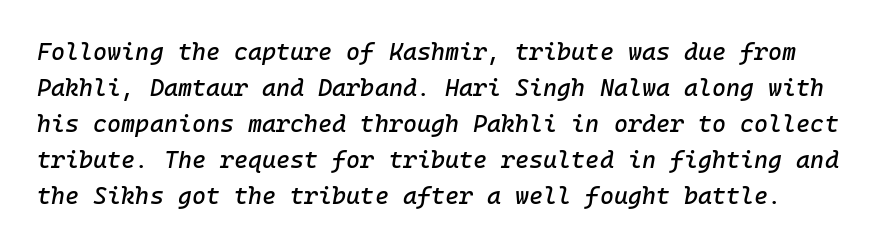
{"italic": "yes", "lean": "right", "slant_degrees": 10, "underline": "no", "line_spacing": "normal", "line_spacing_ratio": 1.5, "letter_spacing": "normal", "letter_spacing_em": 0.0, "glyph_px": 24}
